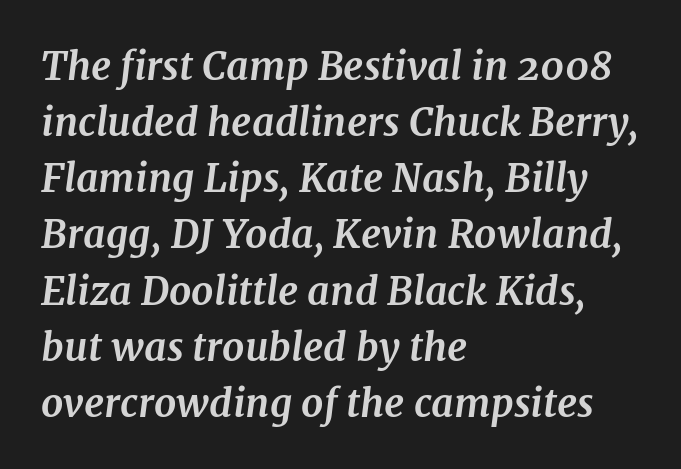
The image shows 39 px bold serif type, italic (leaning right); set left-aligned, normal line spacing (1.44x), normal letter spacing, not underlined; medium stroke contrast and a medium x-height.
